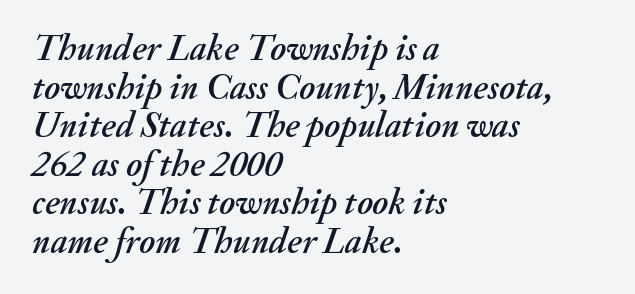
The image shows 36 px text type, italic (leaning right); set left-aligned, tight line spacing (1.07x), normal letter spacing, not underlined; medium stroke contrast and a small x-height.
